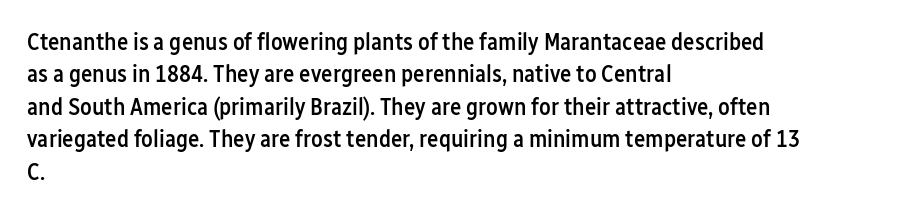
Q: Is the text bold? A: Semi-bold.
Q: Is the text italic (slanted)? A: No, it is upright.
Q: Is the text underlined? A: No.
Q: How is the paragraph aligned? A: Left-aligned.
Q: Is the spacing between letters normal or unusually wide? A: Normal.
Q: Is the spacing between lines tight, normal or loose? A: Normal.
